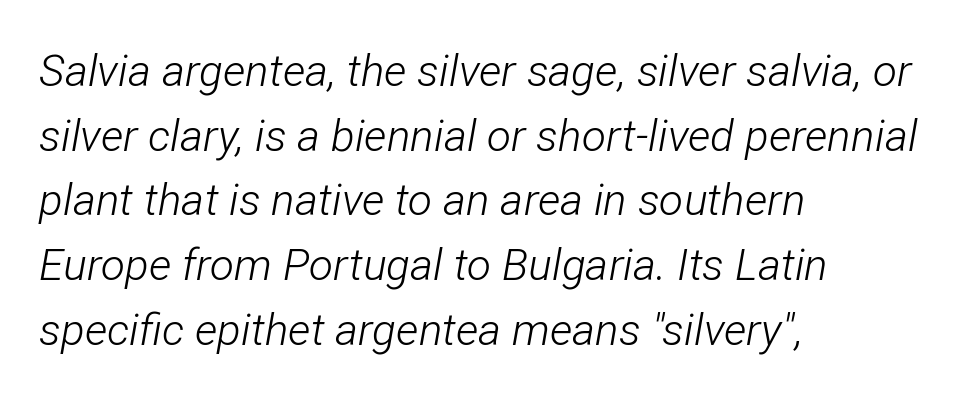
Ink coverage per letter is moderate at most. Character widths vary here, with narrow letters taking less room than wide ones. Typeset ragged right — the left edge is the straight one. Horizontal bands of white between lines are of average thickness. Descenders hang freely into open space.
